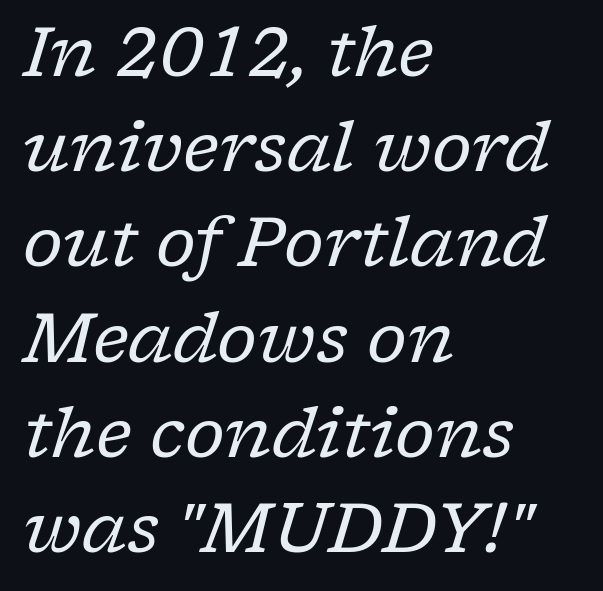
The image shows 68 px regular-weight serif type, italic (leaning right); set left-aligned, normal line spacing (1.4x), normal letter spacing, not underlined; low stroke contrast and a medium x-height.
